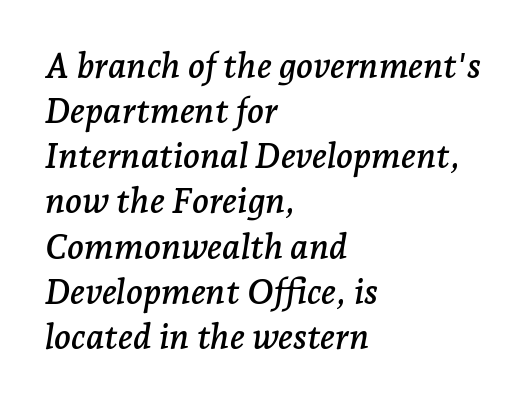
Q: Is the text italic (slanted)? A: Yes, it leans right by about 7 degrees.
Q: Is the typeface a serif or a sans-serif typeface? A: Serif.
Q: Is the text underlined? A: No.
Q: How is the paragraph aligned? A: Left-aligned.
Q: Is the spacing between letters normal or unusually wide? A: Normal.
Q: Is the spacing between lines tight, normal or loose? A: Normal.
Q: Width (condensed, normal, or wide)? A: Normal.
Q: Stroke contrast? A: Low.
Q: x-height? A: Medium.
Q: Monospaced? A: No.
